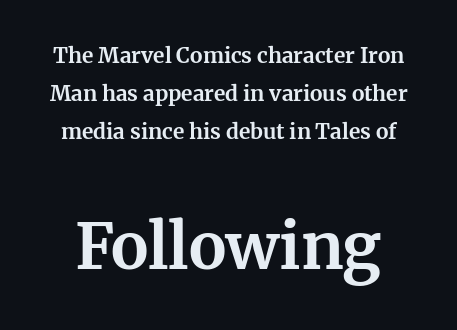
{"serif": "yes", "italic": "no", "bold": "yes", "weight": "bold", "width": "normal", "stroke_contrast": "medium", "x_height": "medium", "monospaced": "no", "underline": "no", "line_spacing_ratio": 1.82, "letter_spacing": "normal", "letter_spacing_em": 0.0, "larger_block": "second", "size_ratio": 3.0, "glyph_px": 63}
